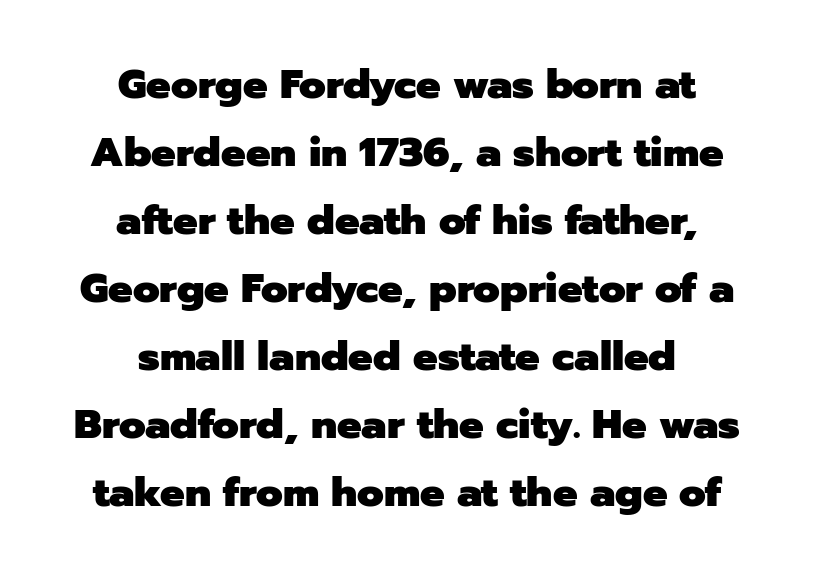
Q: Is the text bold? A: Yes.
Q: Is the text italic (slanted)? A: No, it is upright.
Q: Is the typeface a serif or a sans-serif typeface? A: Sans-serif.
Q: Is the text underlined? A: No.
Q: How is the paragraph aligned? A: Centered.
Q: Is the spacing between letters normal or unusually wide? A: Normal.
Q: Is the spacing between lines tight, normal or loose? A: Normal.
Q: Width (condensed, normal, or wide)? A: Normal.
Q: Stroke contrast? A: Low.
Q: x-height? A: Medium.
Q: Monospaced? A: No.
